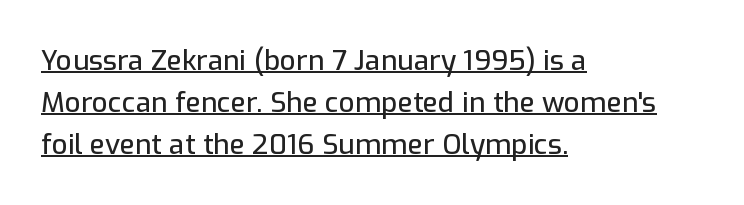
{"serif": "no", "italic": "no", "width": "normal", "stroke_contrast": "low", "x_height": "medium", "monospaced": "no", "underline": "yes", "align": "left", "line_spacing": "normal", "line_spacing_ratio": 1.5, "letter_spacing": "normal", "letter_spacing_em": 0.0, "glyph_px": 28}
